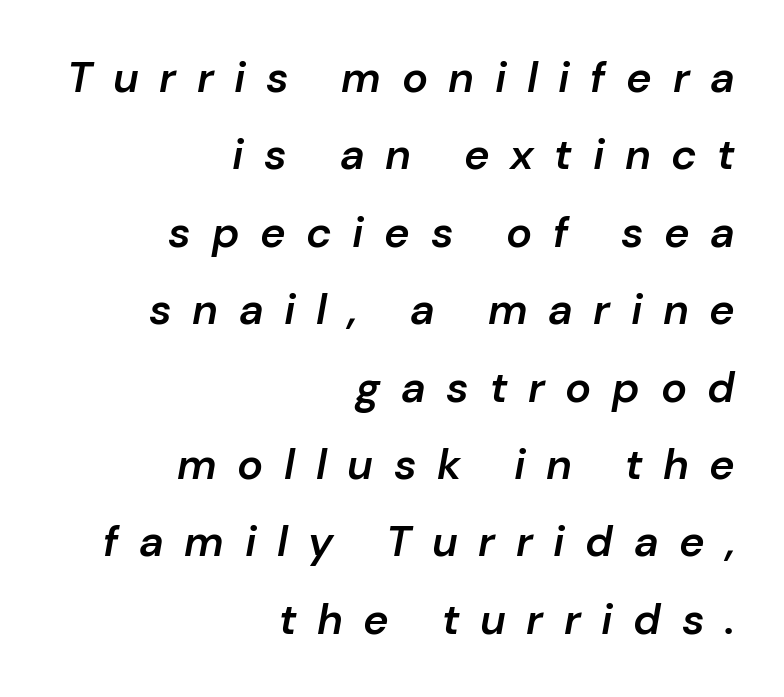
Q: Is the text bold? A: Semi-bold.
Q: Is the text italic (slanted)? A: Yes, it leans right by about 10 degrees.
Q: Is the text underlined? A: No.
Q: How is the paragraph aligned? A: Right-aligned.
Q: Is the spacing between letters normal or unusually wide? A: Unusually wide.
Q: Width (condensed, normal, or wide)? A: Normal.
Q: Stroke contrast? A: Low.
Q: x-height? A: Medium.
Q: Monospaced? A: No.
